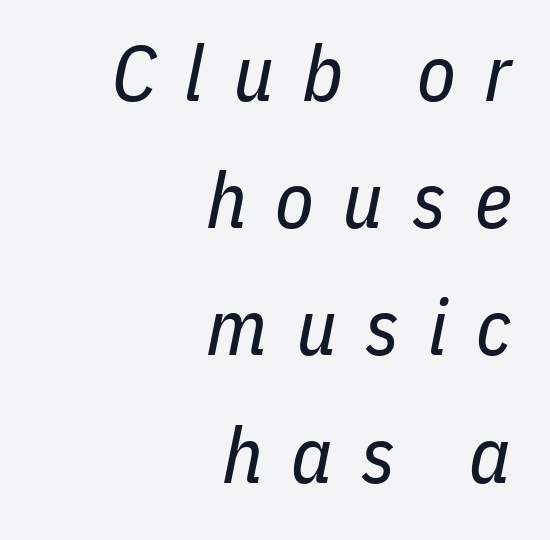
Q: Is the text bold? A: No.
Q: Is the text italic (slanted)? A: Yes, it leans right by about 11 degrees.
Q: Is the text underlined? A: No.
Q: How is the paragraph aligned? A: Right-aligned.
Q: Is the spacing between letters normal or unusually wide? A: Unusually wide.
Q: Is the spacing between lines tight, normal or loose? A: Normal.
Q: Width (condensed, normal, or wide)? A: Condensed.
Q: Stroke contrast? A: Low.
Q: x-height? A: Medium.
Q: Monospaced? A: No.
